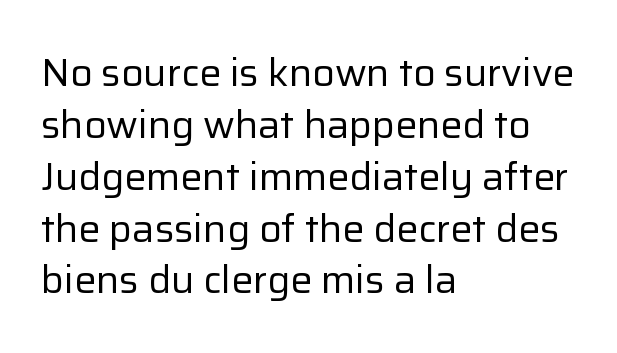
Line spacing here is normal. Posture: upright roman. You could not count columns in this text — the font is proportionally spaced. The line texture is even and compact thanks to regular tracking. Only glyphs here, with clear space below each row. Serif or sans? Sans — the stroke terminals are bare.
